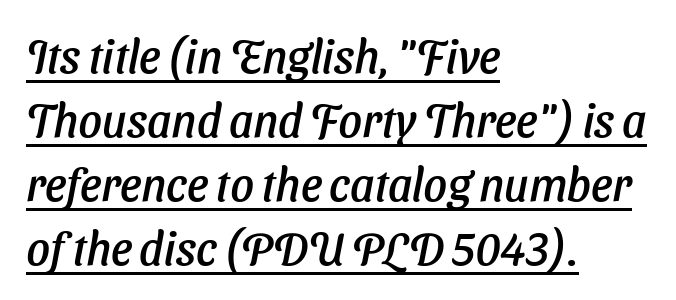
In CSS terms this would be text-align: left. The passage shown has conventional tracking throughout. Horizontal bands of white between lines are of average thickness.
